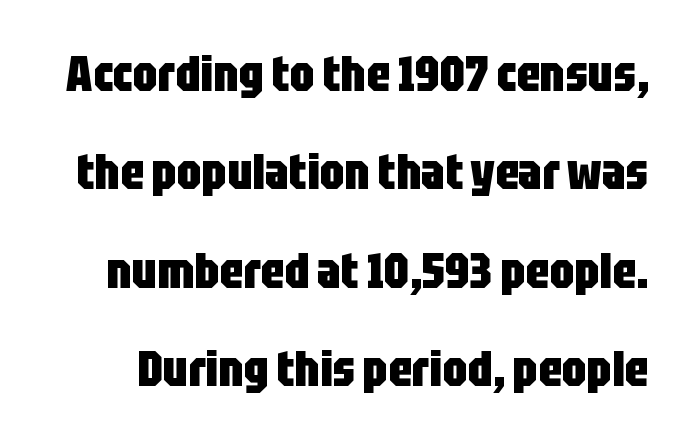
The image shows 49 px heavy, condensed sans-serif type, upright; set loose line spacing (2.01x), normal letter spacing, not underlined; low stroke contrast and a large x-height.
